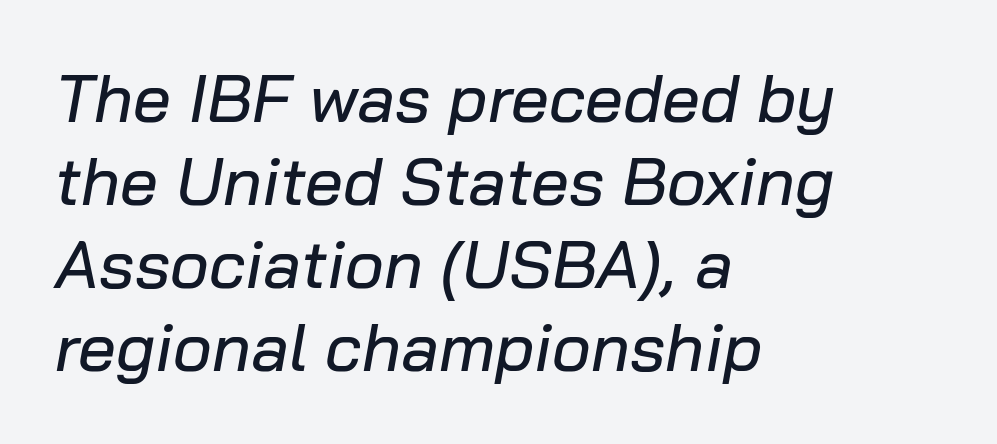
The passage is arranged the way most books set body copy — flush left. Style check: oblique. A typesetter would call this proportional, since set widths differ per character. Descenders hang freely into open space.
